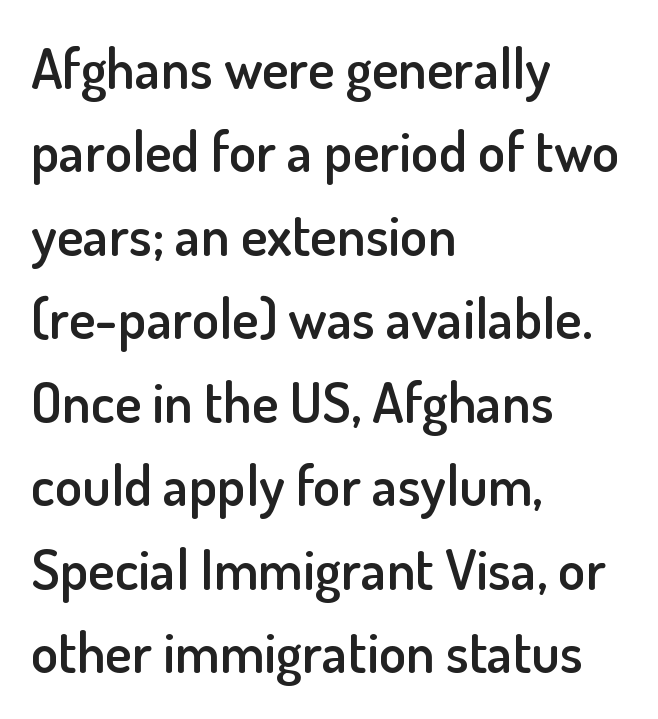
Is the type bold? Partly — it's a semibold, heavier than regular but not fully bold. The face used here is a sans, in the tradition of grotesques and geometrics. The lettering stays uniformly vertical, giving the passage a roman look. Spacing verdict: proportional, widths tailored to each character. Between one letter and the next there's only the usual sliver of space.
